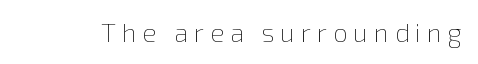
Q: Is the text bold? A: No.
Q: Is the text italic (slanted)? A: No, it is upright.
Q: Is the text underlined? A: No.
Q: Is the spacing between letters normal or unusually wide? A: Unusually wide.
